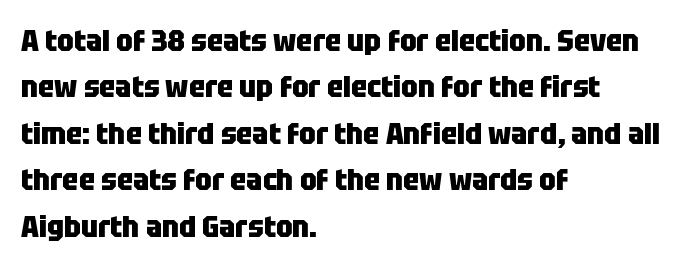
Q: Is the text bold? A: Yes.
Q: Is the text italic (slanted)? A: No, it is upright.
Q: Is the typeface a serif or a sans-serif typeface? A: Sans-serif.
Q: Is the text underlined? A: No.
Q: How is the paragraph aligned? A: Left-aligned.
Q: Is the spacing between letters normal or unusually wide? A: Normal.
Q: Is the spacing between lines tight, normal or loose? A: Normal.
Q: Width (condensed, normal, or wide)? A: Condensed.
Q: Stroke contrast? A: Low.
Q: x-height? A: Large.
Q: Monospaced? A: No.
